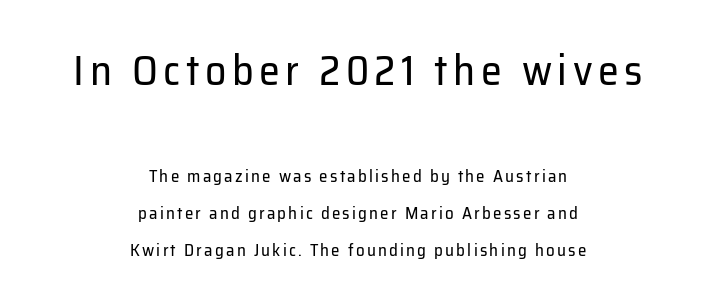
Q: Is the text bold? A: No.
Q: Is the text italic (slanted)? A: No, it is upright.
Q: Is the typeface a serif or a sans-serif typeface? A: Sans-serif.
Q: Is the text underlined? A: No.
Q: How is the paragraph aligned? A: Centered.
Q: Is the spacing between lines tight, normal or loose? A: Loose.
Q: Which block of text is set in a larger size, the first (top) or the second (bottom)? A: The first (top) one.
Q: Width (condensed, normal, or wide)? A: Normal.
Q: Stroke contrast? A: Low.
Q: x-height? A: Medium.
Q: Monospaced? A: No.
